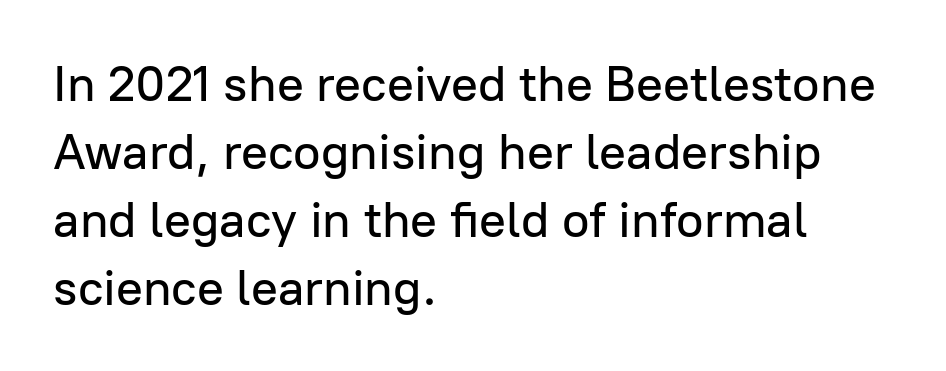
{"serif": "no", "italic": "no", "width": "normal", "stroke_contrast": "low", "x_height": "medium", "monospaced": "no", "underline": "no", "align": "left", "line_spacing": "normal", "line_spacing_ratio": 1.36, "letter_spacing": "normal", "letter_spacing_em": 0.0, "glyph_px": 50}
